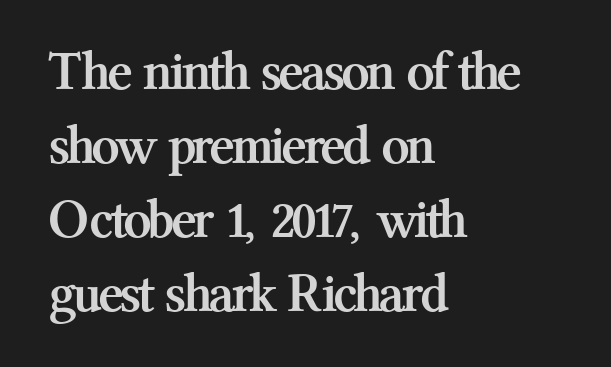
{"serif": "yes", "italic": "no", "bold": "yes", "weight": "semibold", "width": "normal", "stroke_contrast": "medium", "x_height": "medium", "monospaced": "no", "underline": "no", "align": "left", "line_spacing": "normal", "line_spacing_ratio": 1.32, "letter_spacing": "normal", "letter_spacing_em": 0.0, "glyph_px": 56}
